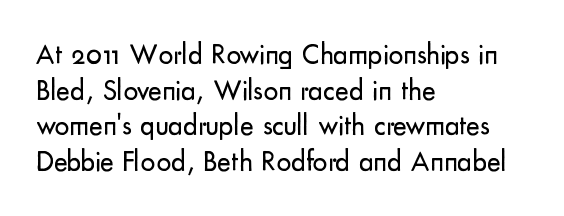
Q: Is the text bold? A: No.
Q: Is the text italic (slanted)? A: No, it is upright.
Q: Is the typeface a serif or a sans-serif typeface? A: Sans-serif.
Q: Is the text underlined? A: No.
Q: How is the paragraph aligned? A: Left-aligned.
Q: Is the spacing between letters normal or unusually wide? A: Normal.
Q: Width (condensed, normal, or wide)? A: Normal.
Q: Stroke contrast? A: Low.
Q: x-height? A: Small.
Q: Monospaced? A: No.
